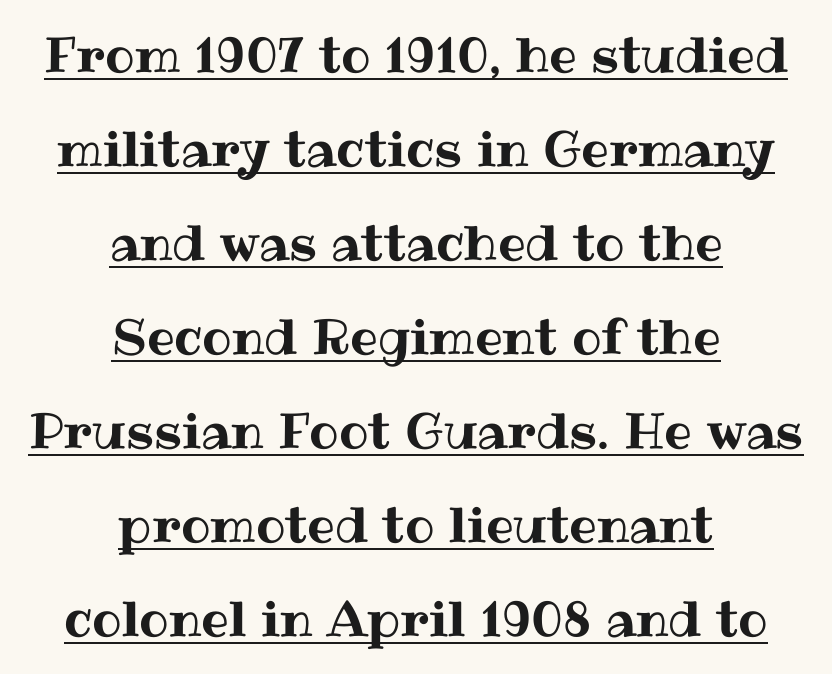
A student would call this center alignment; a typographer would say set centered. Between one letter and the next there's only the usual sliver of space. Posture: vertical. A typographer would call this underscored text. These lines are rendered in a variable-pitch font. Loosely led — the rows are spread out.
